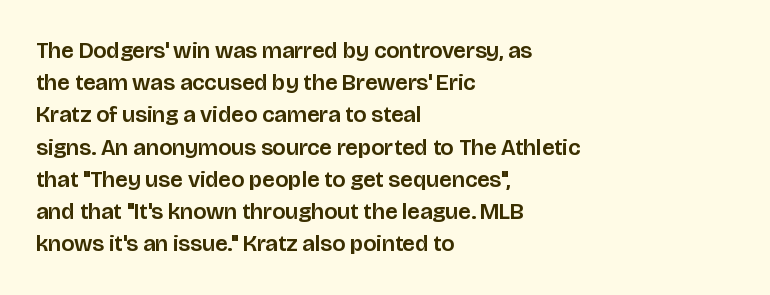
Q: Is the text italic (slanted)? A: No, it is upright.
Q: Is the text underlined? A: No.
Q: How is the paragraph aligned? A: Left-aligned.
Q: Is the spacing between letters normal or unusually wide? A: Normal.
Q: Is the spacing between lines tight, normal or loose? A: Normal.
